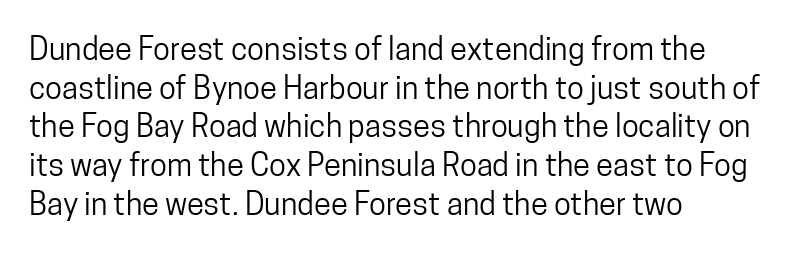
Q: Is the text italic (slanted)? A: No, it is upright.
Q: Is the typeface a serif or a sans-serif typeface? A: Sans-serif.
Q: Is the text underlined? A: No.
Q: How is the paragraph aligned? A: Left-aligned.
Q: Is the spacing between letters normal or unusually wide? A: Normal.
Q: Is the spacing between lines tight, normal or loose? A: Normal.
Q: Width (condensed, normal, or wide)? A: Condensed.
Q: Stroke contrast? A: Low.
Q: x-height? A: Medium.
Q: Monospaced? A: No.
